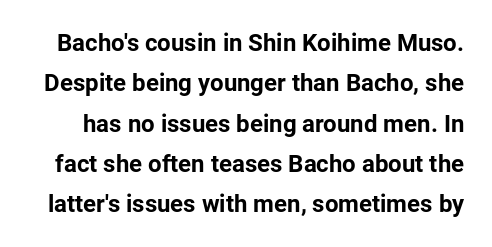
Q: Is the text bold? A: Yes.
Q: Is the text italic (slanted)? A: No, it is upright.
Q: Is the text underlined? A: No.
Q: Is the spacing between letters normal or unusually wide? A: Normal.
Q: Is the spacing between lines tight, normal or loose? A: Normal.
